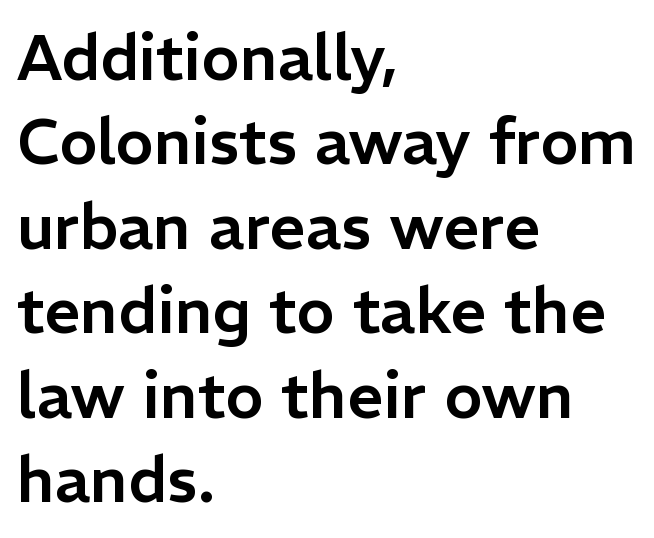
The image shows 64 px sans-serif type, upright; set left-aligned, normal line spacing (1.32x), normal letter spacing, not underlined; low stroke contrast and a medium x-height.
